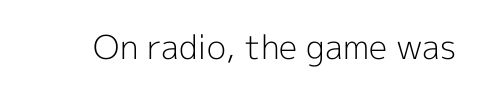
Q: Is the text bold? A: No.
Q: Is the text italic (slanted)? A: No, it is upright.
Q: Is the typeface a serif or a sans-serif typeface? A: Sans-serif.
Q: Is the text underlined? A: No.
Q: Is the spacing between letters normal or unusually wide? A: Normal.
Q: Width (condensed, normal, or wide)? A: Normal.
Q: x-height? A: Medium.
Q: Monospaced? A: No.
